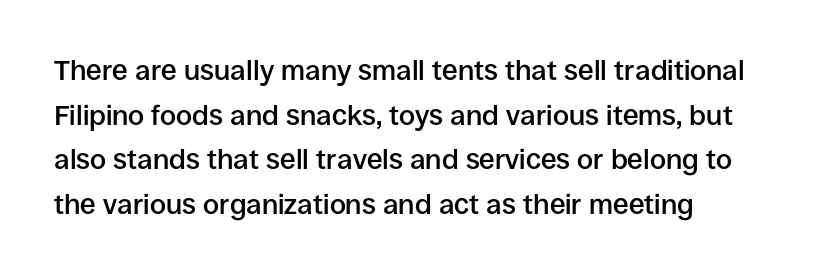
Q: Is the text bold? A: Semi-bold.
Q: Is the text italic (slanted)? A: No, it is upright.
Q: Is the typeface a serif or a sans-serif typeface? A: Sans-serif.
Q: Is the text underlined? A: No.
Q: How is the paragraph aligned? A: Left-aligned.
Q: Is the spacing between letters normal or unusually wide? A: Normal.
Q: Is the spacing between lines tight, normal or loose? A: Normal.
Q: Width (condensed, normal, or wide)? A: Normal.
Q: Stroke contrast? A: Low.
Q: x-height? A: Large.
Q: Monospaced? A: No.
